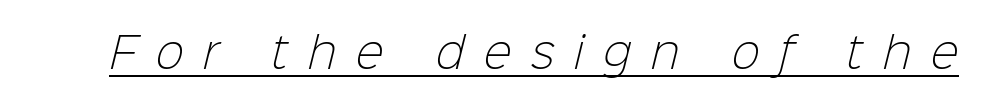
{"serif": "no", "bold": "no", "weight": "light", "width": "normal", "stroke_contrast": "low", "x_height": "medium", "monospaced": "no", "underline": "yes", "letter_spacing": "wide", "letter_spacing_em": 0.47, "glyph_px": 42}
